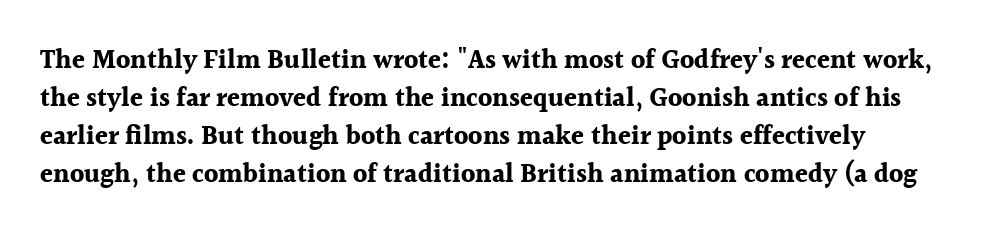
Horizontal alignment here is leftward, the default for most running prose. Nothing unusual about the tracking: characters are spaced as the font intends. Students, observe: this is what conventionally led text looks like. Does the lettering tilt? It doesn't — this is upright.
